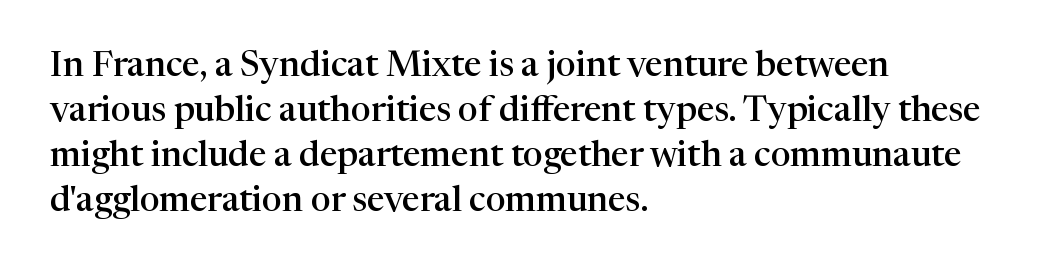
Q: Is the text bold? A: Semi-bold.
Q: Is the text italic (slanted)? A: No, it is upright.
Q: Is the typeface a serif or a sans-serif typeface? A: Serif.
Q: Is the text underlined? A: No.
Q: How is the paragraph aligned? A: Left-aligned.
Q: Is the spacing between letters normal or unusually wide? A: Normal.
Q: Is the spacing between lines tight, normal or loose? A: Normal.
Q: Width (condensed, normal, or wide)? A: Normal.
Q: Stroke contrast? A: High.
Q: x-height? A: Medium.
Q: Monospaced? A: No.
